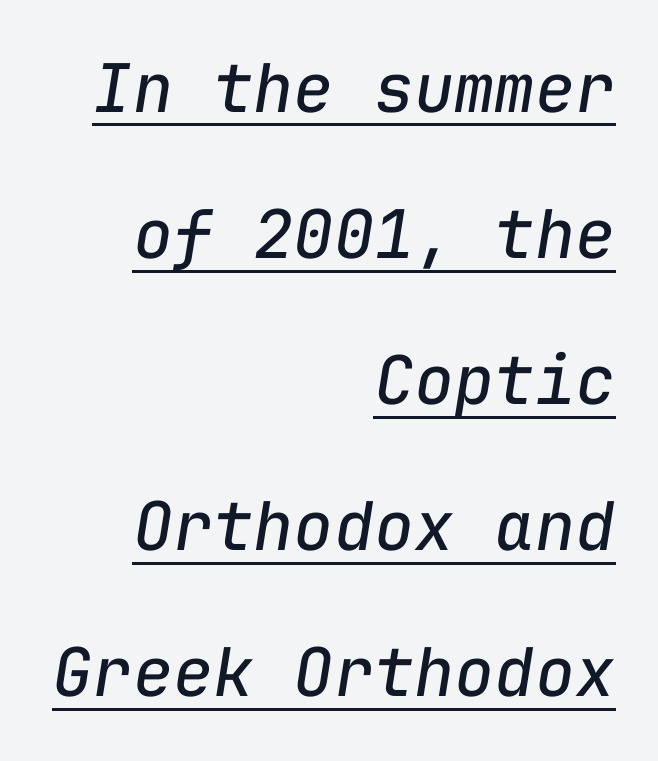
The image shows 67 px regular-weight type, italic (leaning right), monospaced; set right-aligned, loose line spacing (2.18x), normal letter spacing, underlined; low stroke contrast and a medium x-height.
